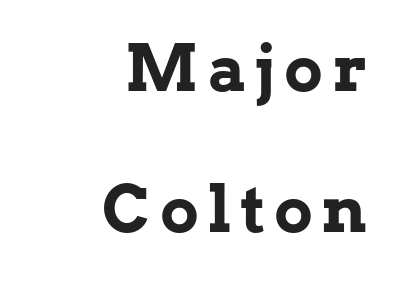
The image shows 64 px bold serif type, upright; set right-aligned, loose line spacing (2.21x), not underlined; low stroke contrast and a medium x-height.
